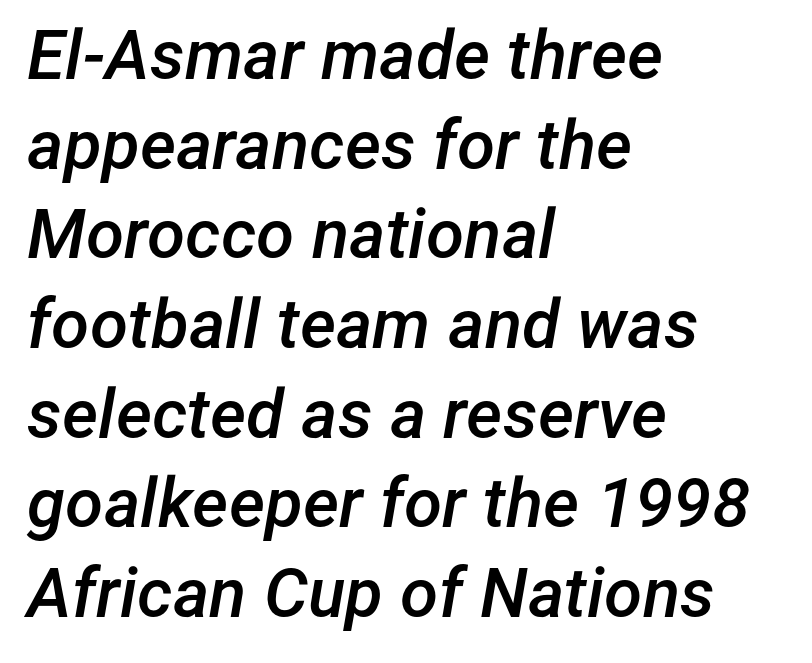
Q: Is the text bold? A: Semi-bold.
Q: Is the text italic (slanted)? A: Yes, it leans right by about 12 degrees.
Q: Is the text underlined? A: No.
Q: How is the paragraph aligned? A: Left-aligned.
Q: Is the spacing between letters normal or unusually wide? A: Normal.
Q: Is the spacing between lines tight, normal or loose? A: Normal.
Q: Width (condensed, normal, or wide)? A: Normal.
Q: Stroke contrast? A: Low.
Q: x-height? A: Medium.
Q: Monospaced? A: No.
